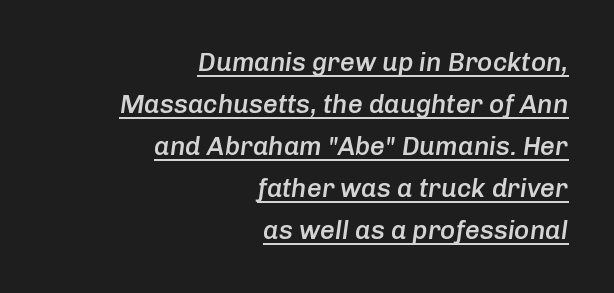
{"italic": "yes", "lean": "right", "slant_degrees": 8, "bold": "semi", "underline": "yes", "align": "right", "line_spacing": "normal", "line_spacing_ratio": 1.62, "letter_spacing": "normal", "letter_spacing_em": 0.0, "glyph_px": 26}
